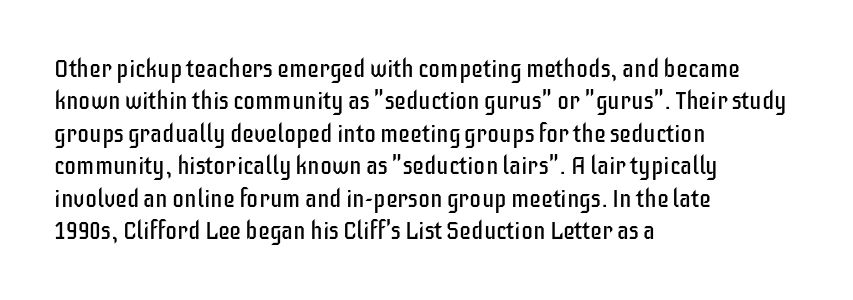
The typesetter chose a ragged-right arrangement here. In terms of letterspacing, this is plain default setting. Descenders hang freely into open space. A typesetter would call this leading conventional body-copy spacing. Stems and bowls with no extra thickness — not bold.
